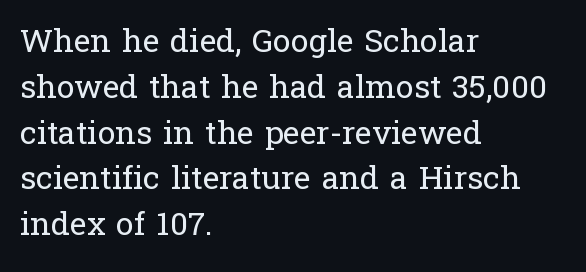
The image shows 32 px regular-weight serif type, upright; set left-aligned, normal line spacing (1.43x), normal letter spacing, not underlined; low stroke contrast and a medium x-height.
